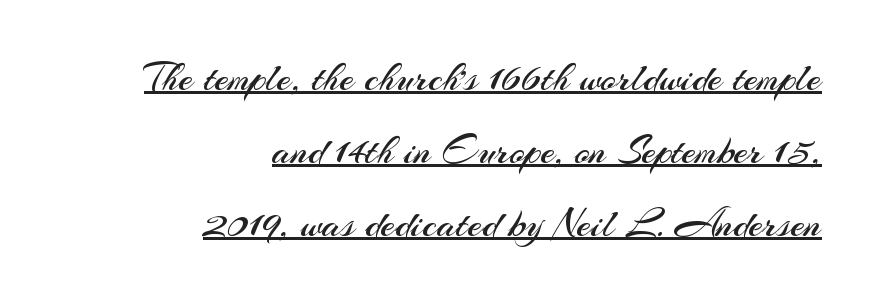
{"serif": "no", "bold": "no", "weight": "regular", "width": "normal", "stroke_contrast": "medium", "x_height": "small", "monospaced": "no", "underline": "yes", "align": "right", "line_spacing_ratio": 1.78, "letter_spacing": "normal", "letter_spacing_em": 0.0, "glyph_px": 41}
